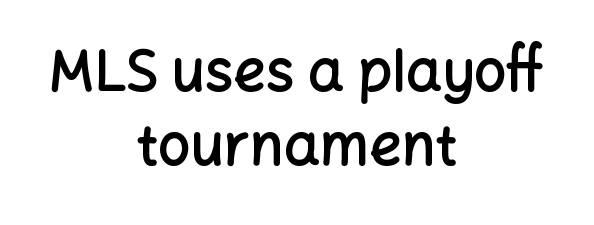
This sample keeps an unexceptional amount of space between lines. This rendering features lettering with no underline. Words appear dense and cohesive because spacing is normal. A typesetter would call this proportional, since set widths differ per character. You can tell it's not italic because the verticals are truly vertical.
